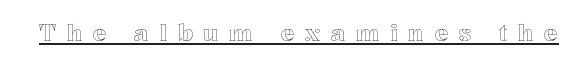
The image shows 23 px text type, upright; set unusually wide letter spacing (+0.45 em), underlined.
